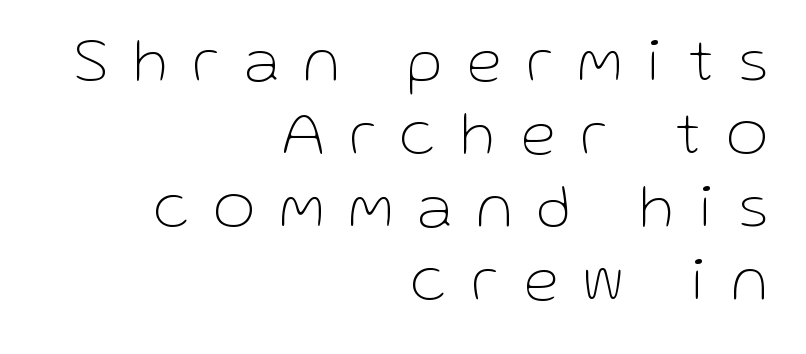
The space directly below the letters is spotless. Classification — sans serif. Every stem runs plumb, perpendicular to the baseline. This sample uses expanded letter spacing, leaving extra air between glyphs. This reads as an unemphasized weight, regular at the heaviest.
